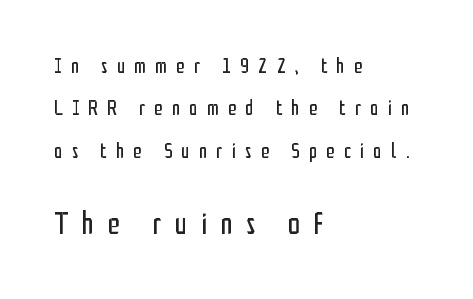
Q: Is the text bold? A: No.
Q: Is the text italic (slanted)? A: No, it is upright.
Q: Is the typeface a serif or a sans-serif typeface? A: Sans-serif.
Q: Is the text underlined? A: No.
Q: How is the paragraph aligned? A: Left-aligned.
Q: Is the spacing between letters normal or unusually wide? A: Unusually wide.
Q: Is the spacing between lines tight, normal or loose? A: Loose.
Q: Which block of text is set in a larger size, the first (top) or the second (bottom)? A: The second (bottom) one.
Q: Width (condensed, normal, or wide)? A: Condensed.
Q: Stroke contrast? A: Low.
Q: x-height? A: Medium.
Q: Monospaced? A: No.
